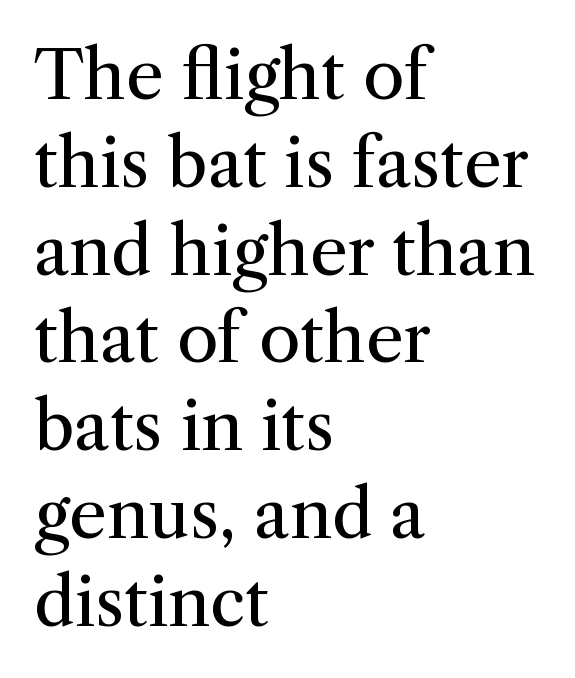
Letter spacing: default. Heft: none added — not bold. To sum up the face: it has serifs. Normally led — the rows are evenly, conventionally spaced. Tall strokes in this sample are plumb rather than angled. Descender tails drop into unmarked territory.
